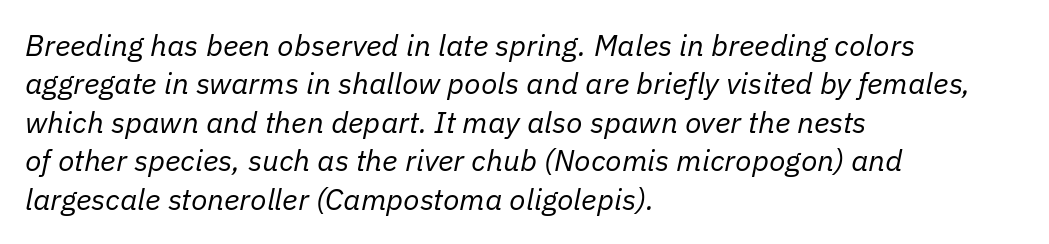
{"italic": "yes", "lean": "right", "slant_degrees": 11, "bold": "no", "weight": "regular", "width": "normal", "stroke_contrast": "low", "x_height": "medium", "monospaced": "no", "underline": "no", "align": "left", "line_spacing": "normal", "line_spacing_ratio": 1.28, "letter_spacing": "normal", "letter_spacing_em": 0.0, "glyph_px": 30}
